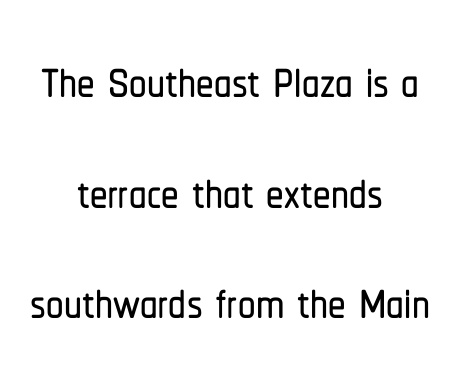
Spacing verdict: proportional, widths tailored to each character. Between one letter and the next there's only the usual sliver of space. Horizontal alignment here is central, giving a formal, balanced look. Interline gaps are of average width in this sample. Underline: absent.
